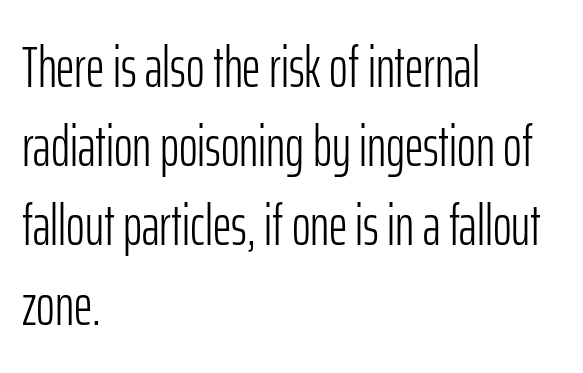
{"serif": "no", "italic": "no", "bold": "no", "weight": "light", "width": "condensed", "stroke_contrast": "low", "x_height": "medium", "monospaced": "no", "underline": "no", "align": "left", "line_spacing": "normal", "line_spacing_ratio": 1.39, "letter_spacing": "normal", "letter_spacing_em": 0.0, "glyph_px": 57}
